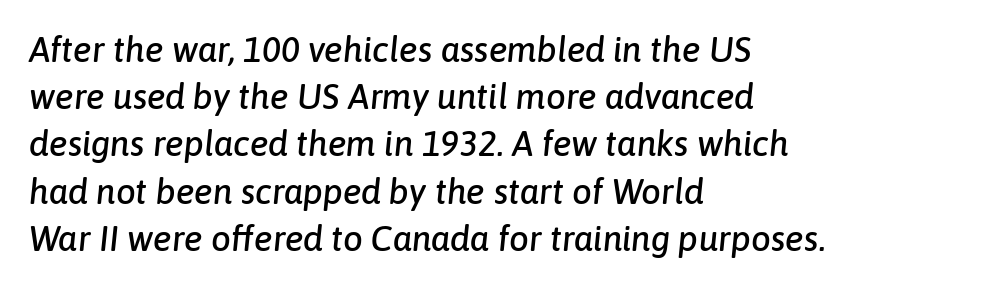
How would I describe the line gaps? Plain and ordinary. Look at the tracking — it's just the regular setting, nothing added. Layout note: lines flush left. Words float on clear page, feet unadorned.
